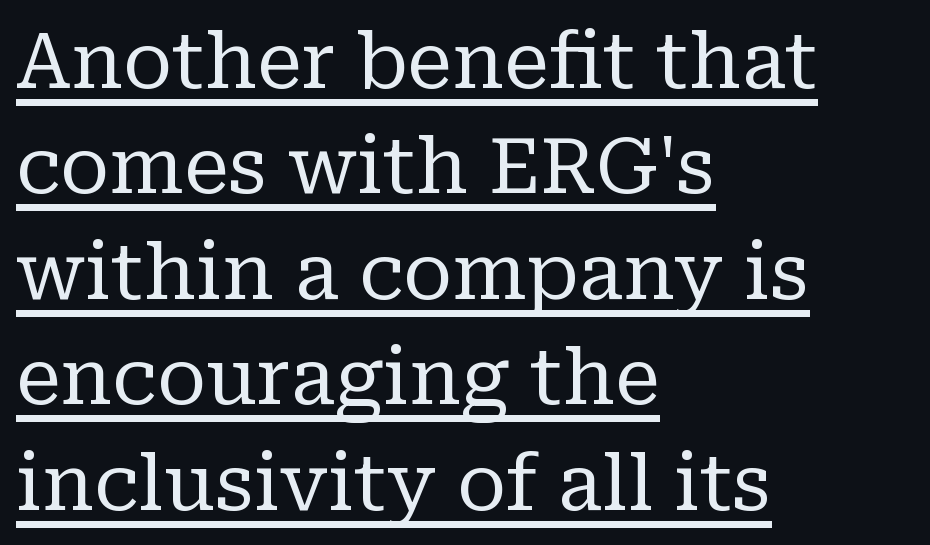
Q: Is the text bold? A: No.
Q: Is the text italic (slanted)? A: No, it is upright.
Q: Is the typeface a serif or a sans-serif typeface? A: Serif.
Q: Is the text underlined? A: Yes.
Q: How is the paragraph aligned? A: Left-aligned.
Q: Is the spacing between letters normal or unusually wide? A: Normal.
Q: Is the spacing between lines tight, normal or loose? A: Normal.
Q: Width (condensed, normal, or wide)? A: Normal.
Q: Stroke contrast? A: Low.
Q: x-height? A: Medium.
Q: Monospaced? A: No.
